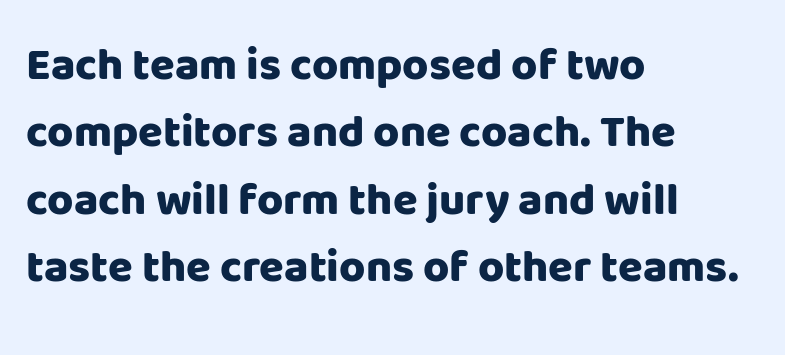
The image shows 45 px heavy sans-serif type, upright; set left-aligned, normal line spacing (1.5x), normal letter spacing, not underlined; low stroke contrast and a large x-height.
